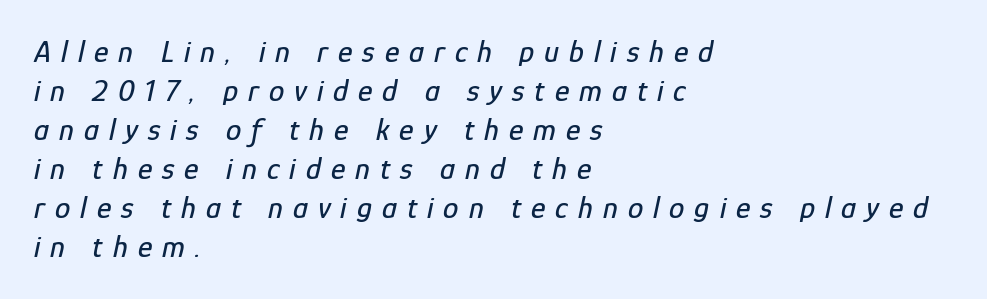
These lines stack with their left ends in a neat column. Spacing verdict: proportional, widths tailored to each character. These lines have a slow, spaced-out rhythm from letter to letter. Does the lettering tilt? It does — this is italic. Underlining? Definitely not there.
